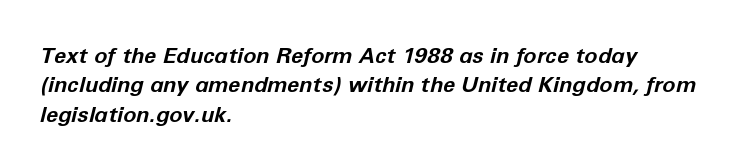
{"italic": "yes", "lean": "right", "slant_degrees": 12, "bold": "yes", "underline": "no", "align": "left", "line_spacing": "normal", "line_spacing_ratio": 1.33, "letter_spacing": "normal", "letter_spacing_em": 0.0, "glyph_px": 22}
